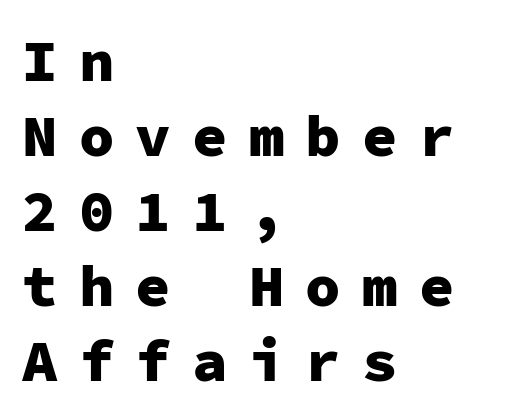
The image shows 59 px heavy sans-serif type, upright, monospaced; set left-aligned, normal line spacing (1.27x), unusually wide letter spacing (+0.36 em), not underlined; low stroke contrast and a medium x-height.
